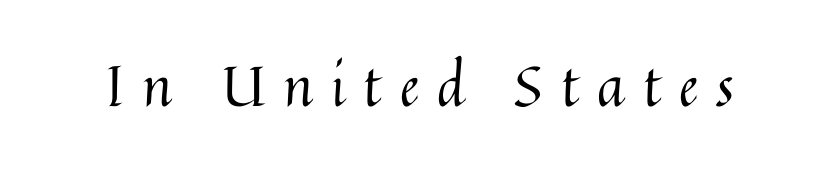
The image shows 56 px regular-weight type; set unusually wide letter spacing (+0.32 em), not underlined; medium stroke contrast and a medium x-height.
